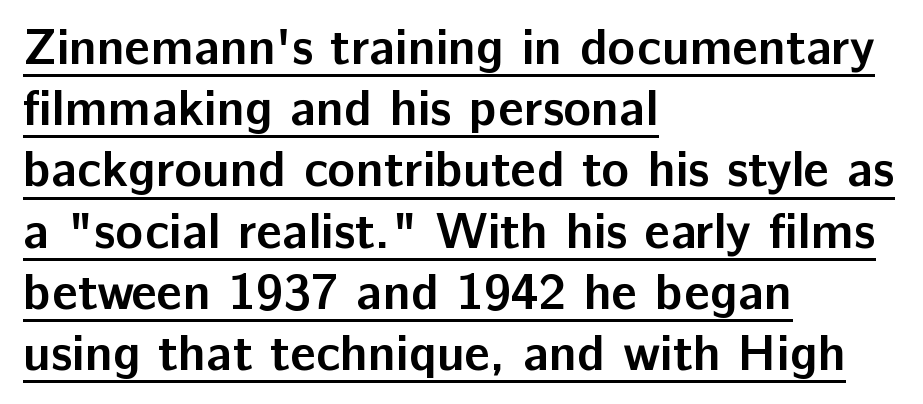
Q: Is the text bold? A: Yes.
Q: Is the text italic (slanted)? A: No, it is upright.
Q: Is the typeface a serif or a sans-serif typeface? A: Sans-serif.
Q: Is the text underlined? A: Yes.
Q: How is the paragraph aligned? A: Left-aligned.
Q: Is the spacing between letters normal or unusually wide? A: Normal.
Q: Width (condensed, normal, or wide)? A: Normal.
Q: Stroke contrast? A: Low.
Q: x-height? A: Medium.
Q: Monospaced? A: No.
